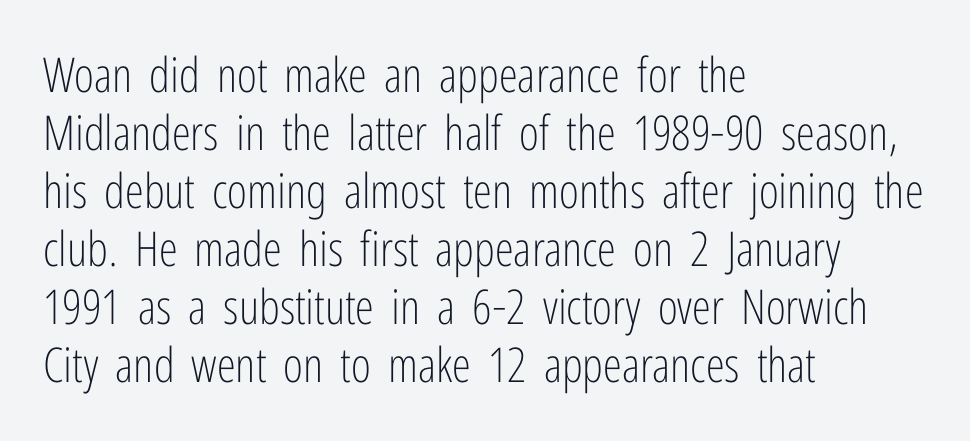
Q: Is the text bold? A: No.
Q: Is the text italic (slanted)? A: No, it is upright.
Q: Is the typeface a serif or a sans-serif typeface? A: Sans-serif.
Q: Is the text underlined? A: No.
Q: How is the paragraph aligned? A: Left-aligned.
Q: Is the spacing between letters normal or unusually wide? A: Normal.
Q: Width (condensed, normal, or wide)? A: Condensed.
Q: Stroke contrast? A: Low.
Q: x-height? A: Medium.
Q: Monospaced? A: No.
